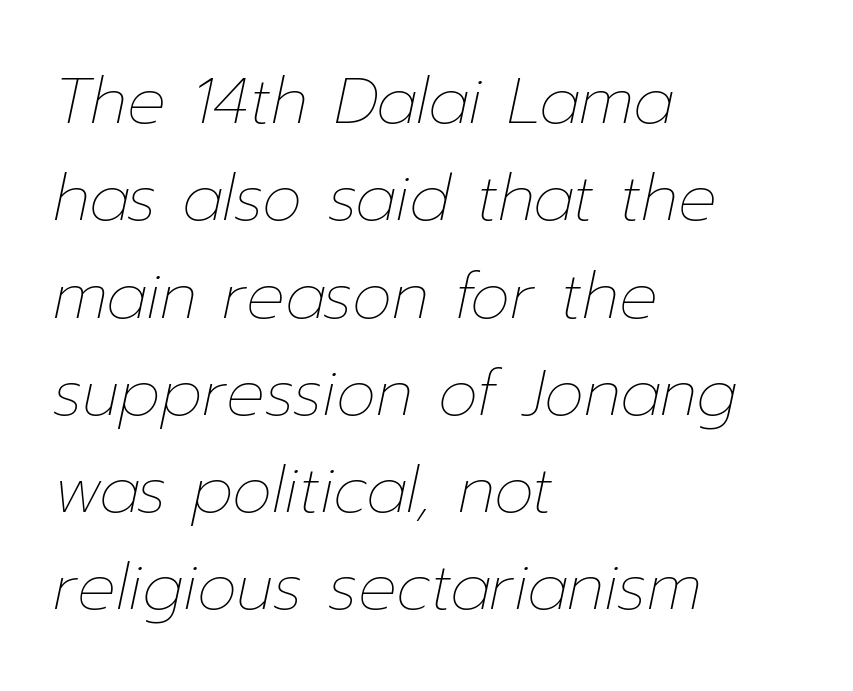
Q: Is the text bold? A: No.
Q: Is the text italic (slanted)? A: Yes, it leans right by about 12 degrees.
Q: Is the text underlined? A: No.
Q: How is the paragraph aligned? A: Left-aligned.
Q: Is the spacing between letters normal or unusually wide? A: Normal.
Q: Is the spacing between lines tight, normal or loose? A: Normal.
Q: Width (condensed, normal, or wide)? A: Normal.
Q: Stroke contrast? A: Low.
Q: x-height? A: Medium.
Q: Monospaced? A: No.
